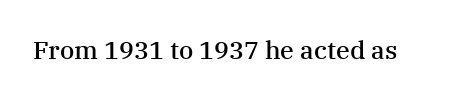
Q: Is the text bold? A: Semi-bold.
Q: Is the text italic (slanted)? A: No, it is upright.
Q: Is the text underlined? A: No.
Q: Is the spacing between letters normal or unusually wide? A: Normal.
